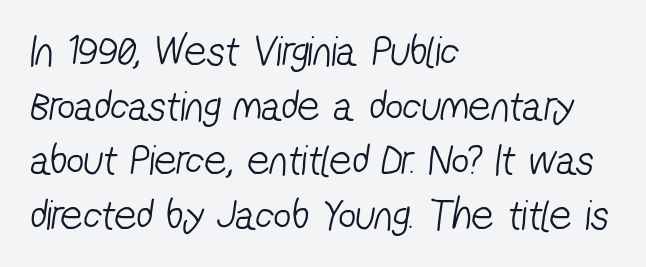
The image shows 44 px light, condensed sans-serif type; set left-aligned, line spacing 1.24x, normal letter spacing, not underlined; low stroke contrast and a medium x-height.
